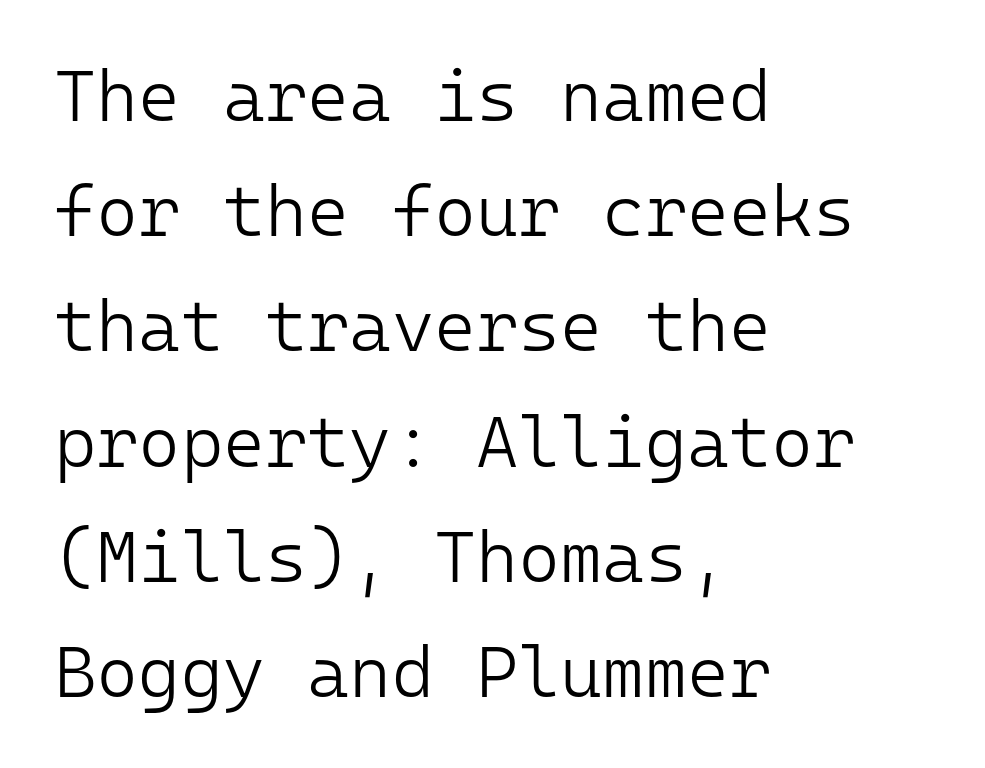
The face used here is rendered with its standard letterfit. Every character sits straight up, as roman type does. Think standard paragraph weight, or any step lighter than that. The rendering uses a moderate line-height, typical for paragraphs. The lines in this sample share a left origin and differ only in where they stop.
